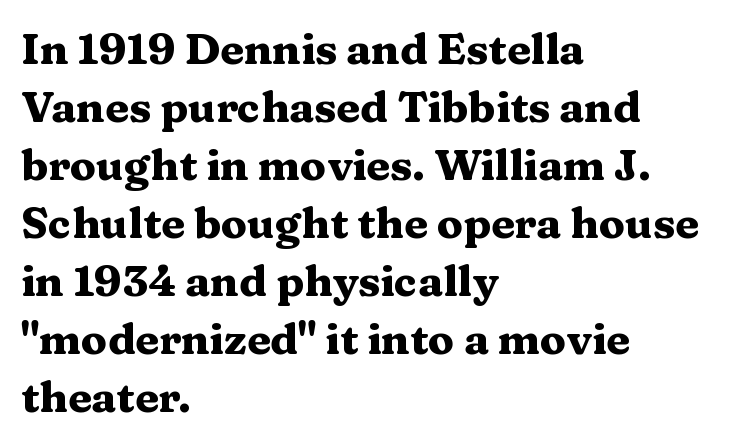
{"serif": "yes", "italic": "no", "bold": "yes", "weight": "heavy", "width": "wide", "stroke_contrast": "medium", "x_height": "medium", "monospaced": "no", "underline": "no", "align": "left", "line_spacing": "normal", "line_spacing_ratio": 1.35, "letter_spacing": "normal", "letter_spacing_em": 0.0, "glyph_px": 43}
